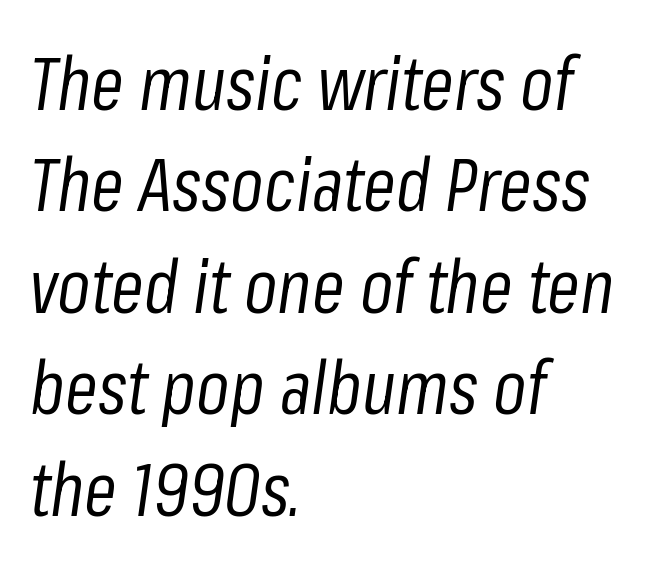
{"italic": "yes", "lean": "right", "slant_degrees": 8, "bold": "no", "weight": "regular", "width": "condensed", "stroke_contrast": "low", "x_height": "medium", "monospaced": "no", "underline": "no", "align": "left", "line_spacing": "normal", "line_spacing_ratio": 1.37, "letter_spacing": "normal", "letter_spacing_em": 0.0, "glyph_px": 74}
